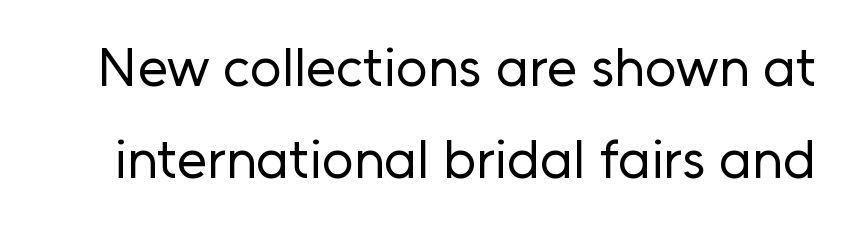
{"serif": "no", "italic": "no", "bold": "no", "weight": "regular", "width": "normal", "stroke_contrast": "low", "x_height": "medium", "monospaced": "no", "underline": "no", "line_spacing": "normal", "line_spacing_ratio": 1.68, "letter_spacing": "normal", "letter_spacing_em": 0.0, "glyph_px": 55}
